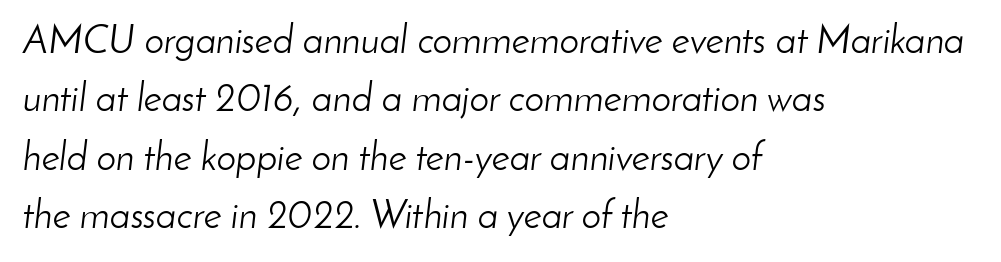
Q: Is the text bold? A: No.
Q: Is the text italic (slanted)? A: Yes, it leans right by about 8 degrees.
Q: Is the text underlined? A: No.
Q: How is the paragraph aligned? A: Left-aligned.
Q: Is the spacing between letters normal or unusually wide? A: Normal.
Q: Is the spacing between lines tight, normal or loose? A: Normal.
Q: Width (condensed, normal, or wide)? A: Normal.
Q: Stroke contrast? A: Low.
Q: x-height? A: Small.
Q: Monospaced? A: No.
